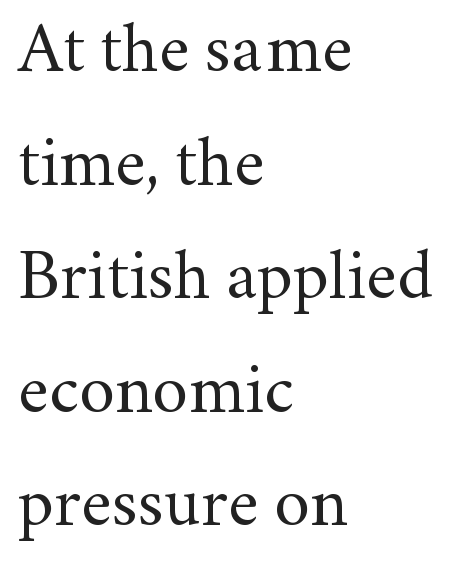
The image shows 71 px regular-weight serif type, upright; set left-aligned, normal line spacing (1.6x), normal letter spacing, not underlined; medium stroke contrast and a small x-height.
